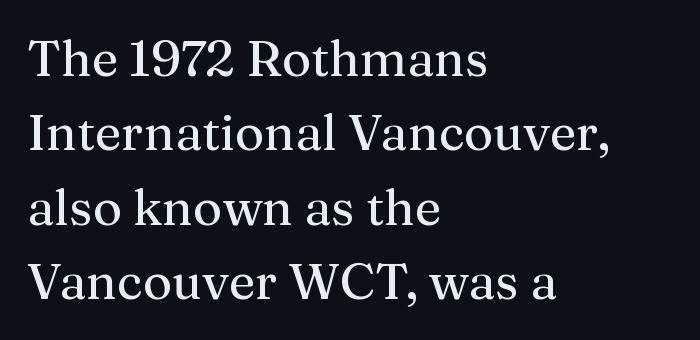
The image shows 50 px serif type, upright; set left-aligned, normal line spacing (1.49x), normal letter spacing, not underlined; medium stroke contrast and a medium x-height.
